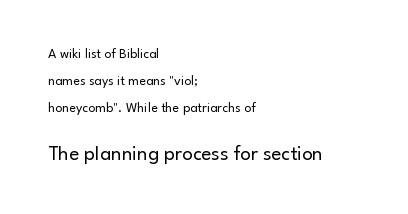
The image shows 21 px text type, upright; set left-aligned, loose line spacing (1.92x), normal letter spacing, not underlined; the second (bottom) block is 1.5x larger.
